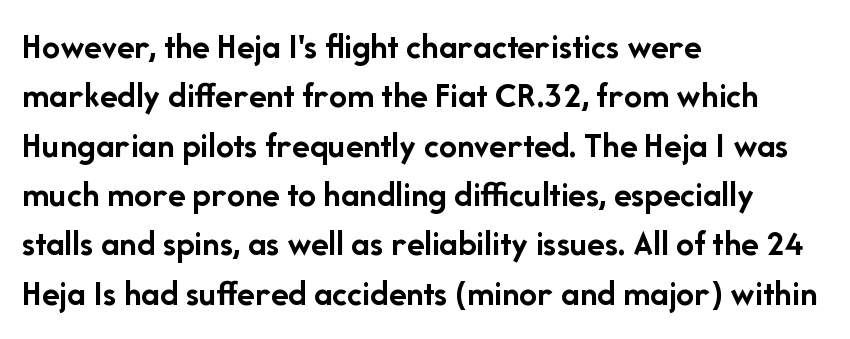
{"serif": "no", "italic": "no", "bold": "yes", "weight": "semibold", "width": "normal", "stroke_contrast": "low", "x_height": "medium", "monospaced": "no", "underline": "no", "align": "left", "line_spacing": "normal", "line_spacing_ratio": 1.37, "letter_spacing": "normal", "letter_spacing_em": 0.0, "glyph_px": 36}
